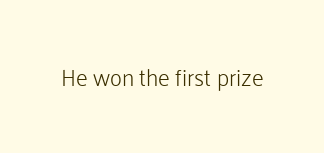
{"italic": "no", "bold": "no", "underline": "no", "letter_spacing": "normal", "letter_spacing_em": 0.0, "glyph_px": 23}
